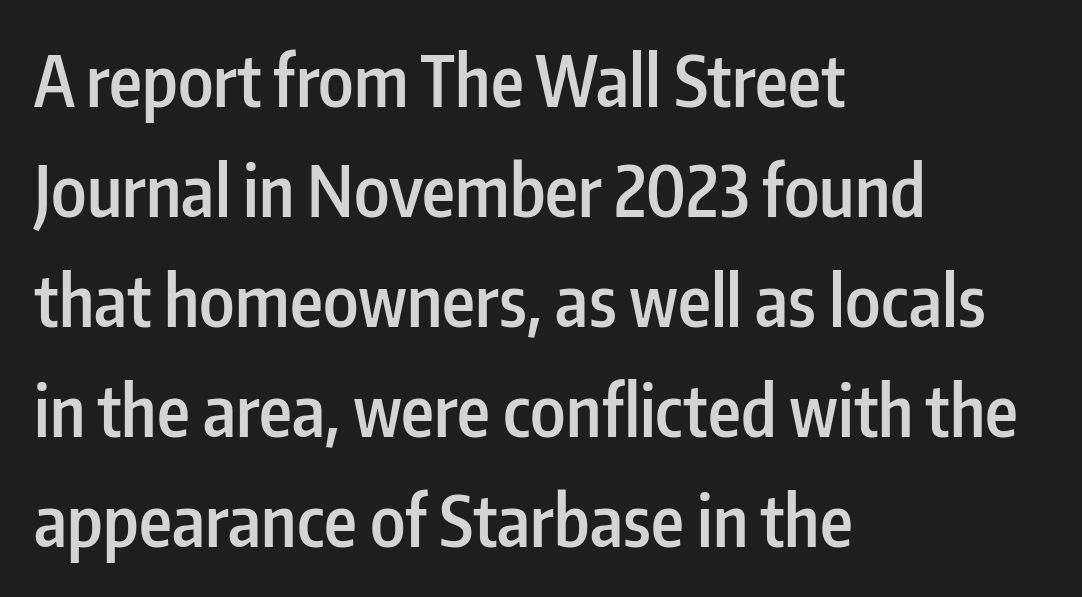
Q: Is the text bold? A: Semi-bold.
Q: Is the text italic (slanted)? A: No, it is upright.
Q: Is the typeface a serif or a sans-serif typeface? A: Sans-serif.
Q: Is the text underlined? A: No.
Q: How is the paragraph aligned? A: Left-aligned.
Q: Is the spacing between letters normal or unusually wide? A: Normal.
Q: Is the spacing between lines tight, normal or loose? A: Normal.
Q: Width (condensed, normal, or wide)? A: Condensed.
Q: Stroke contrast? A: Low.
Q: x-height? A: Medium.
Q: Monospaced? A: No.
